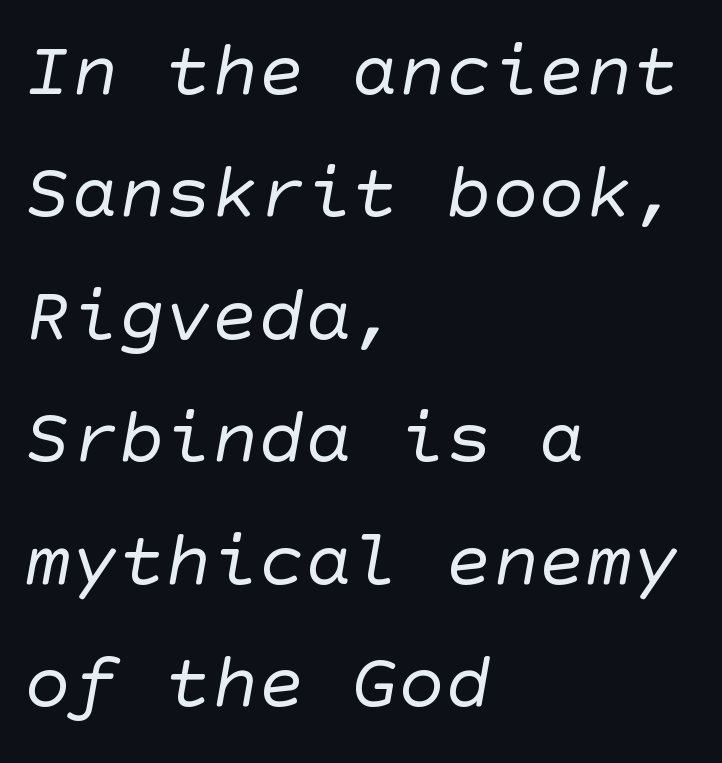
Does extra space separate the letters? No, they use regular spacing. Examine the stroke ends and you'll find no serifs. Heft: none added — not bold. Whoever set this chose a conventional vertical rhythm.
